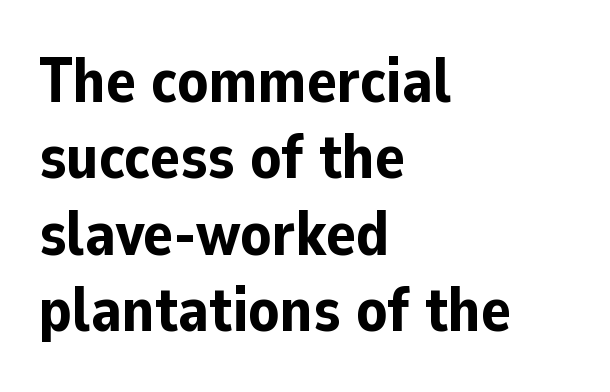
{"serif": "no", "italic": "no", "bold": "yes", "weight": "bold", "width": "normal", "stroke_contrast": "low", "x_height": "medium", "monospaced": "no", "underline": "no", "align": "left", "line_spacing_ratio": 1.23, "letter_spacing": "normal", "letter_spacing_em": 0.0, "glyph_px": 62}
